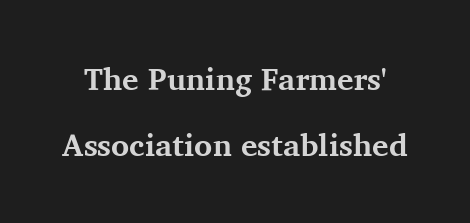
{"serif": "yes", "italic": "no", "bold": "yes", "weight": "bold", "width": "normal", "stroke_contrast": "medium", "x_height": "medium", "monospaced": "no", "underline": "no", "line_spacing": "loose", "line_spacing_ratio": 2.13, "letter_spacing": "normal", "letter_spacing_em": 0.0, "glyph_px": 31}
